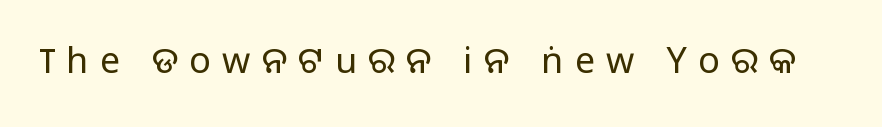
Q: Is the text bold? A: No.
Q: Is the text italic (slanted)? A: No, it is upright.
Q: Is the typeface a serif or a sans-serif typeface? A: Sans-serif.
Q: Is the text underlined? A: No.
Q: Is the spacing between letters normal or unusually wide? A: Unusually wide.
Q: Width (condensed, normal, or wide)? A: Normal.
Q: Stroke contrast? A: Low.
Q: x-height? A: Medium.
Q: Monospaced? A: No.
